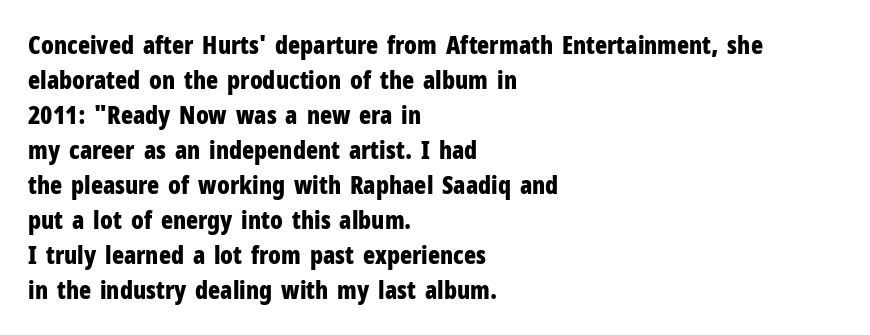
Nope, not italic — everything's standing straight. Regular leading. Teacher's note: observe the even left margin — that is flush-left alignment. The space beneath each line is pristine and unruled. Glyph-to-glyph distance matches everyday printed text.
